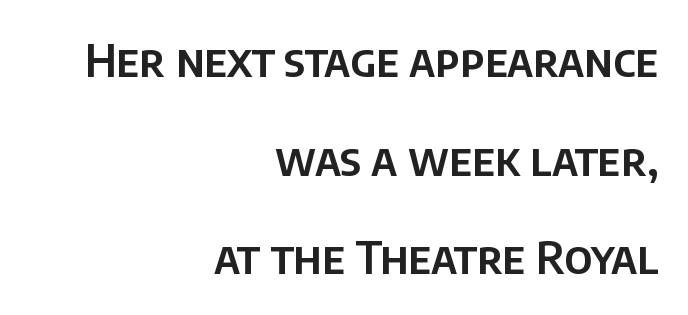
The compositor pushed each line to the right boundary. Check the space under the baseline: it is left empty. The passage shown is typed in a proportional face where columns would drift. Serif or sans? Sans — the stroke terminals are bare. Spacing between characters is what you'd get straight out of the box.
